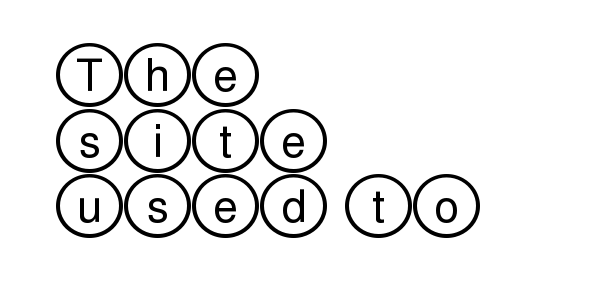
Q: Is the text italic (slanted)? A: No, it is upright.
Q: Is the text underlined? A: No.
Q: How is the paragraph aligned? A: Left-aligned.
Q: Is the spacing between letters normal or unusually wide? A: Normal.
Q: Is the spacing between lines tight, normal or loose? A: Normal.
Q: Width (condensed, normal, or wide)? A: Wide.
Q: x-height? A: Large.
